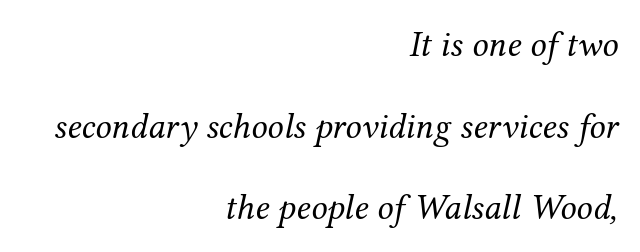
{"serif": "yes", "italic": "yes", "lean": "right", "slant_degrees": 12, "bold": "no", "weight": "regular", "width": "normal", "stroke_contrast": "medium", "x_height": "medium", "monospaced": "no", "underline": "no", "align": "right", "line_spacing": "loose", "line_spacing_ratio": 2.27, "letter_spacing": "normal", "letter_spacing_em": 0.0, "glyph_px": 36}
